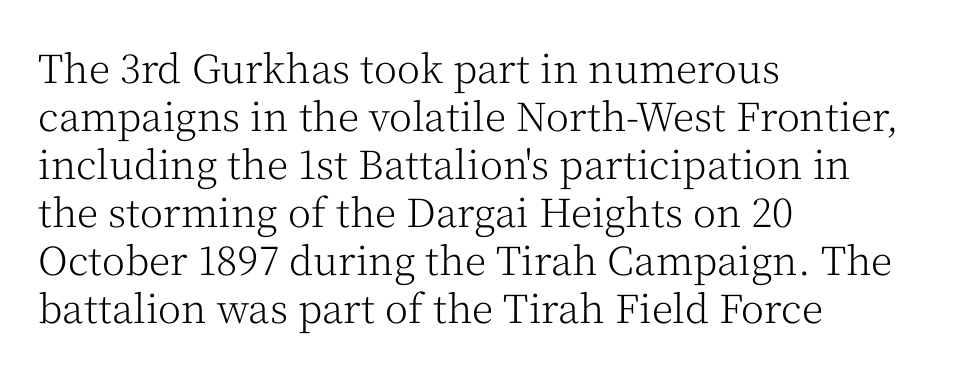
Q: Is the text bold? A: No.
Q: Is the text italic (slanted)? A: No, it is upright.
Q: Is the typeface a serif or a sans-serif typeface? A: Serif.
Q: Is the text underlined? A: No.
Q: How is the paragraph aligned? A: Left-aligned.
Q: Is the spacing between letters normal or unusually wide? A: Normal.
Q: Width (condensed, normal, or wide)? A: Normal.
Q: Stroke contrast? A: Medium.
Q: x-height? A: Medium.
Q: Monospaced? A: No.
